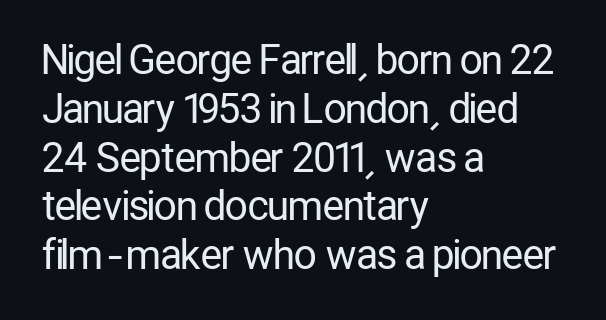
The image shows 40 px regular-weight, condensed sans-serif type, upright; set left-aligned, line spacing 1.22x, normal letter spacing, not underlined; low stroke contrast and a medium x-height.
